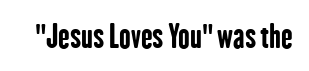
Q: Is the text bold? A: Yes.
Q: Is the text italic (slanted)? A: No, it is upright.
Q: Is the typeface a serif or a sans-serif typeface? A: Sans-serif.
Q: Is the text underlined? A: No.
Q: Is the spacing between letters normal or unusually wide? A: Normal.
Q: Width (condensed, normal, or wide)? A: Condensed.
Q: Stroke contrast? A: Low.
Q: x-height? A: Medium.
Q: Monospaced? A: No.
